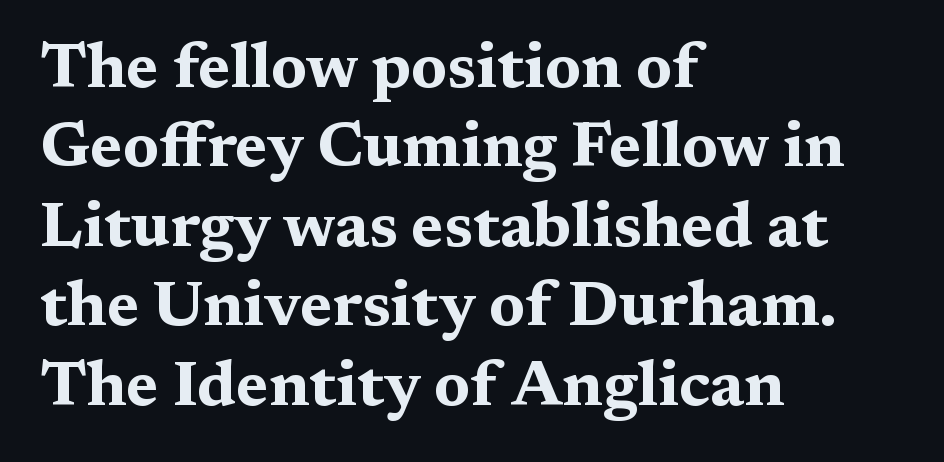
This sample has the flowing, uneven cadence of proportional lettering. Rule under the text: the space is simply empty. Compared with a centered layout, this one pins lines to the left instead. The typography opts for an upright posture over an oblique one. Summary of vertical rhythm: regular, with standard interline spacing.
